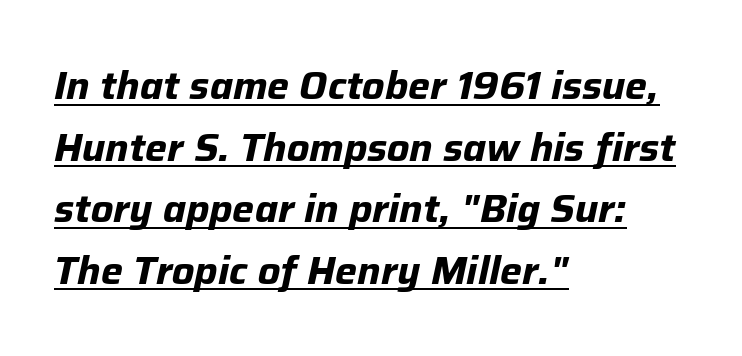
The rendering keeps characters at their native spacing. I'd describe the lettering as bold — thick and assertive. Emphasis is given by a line drawn under the lettering. The rendering anchors every line to the left-hand side. The rendering uses natural spacing where letterforms have individual widths.
